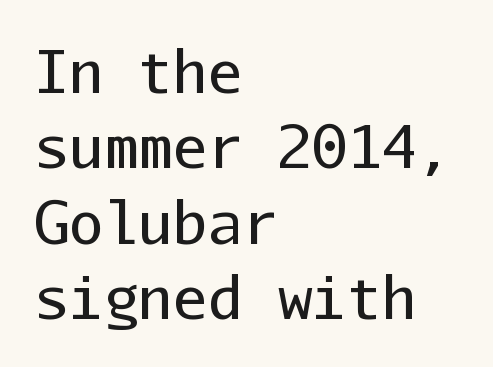
Do the characters align in a grid? Yes, the font is monospaced. Is the block centered? No — it sits flush against the left margin. This sample keeps an unexceptional amount of space between lines. Weight: in the light-to-regular range.
